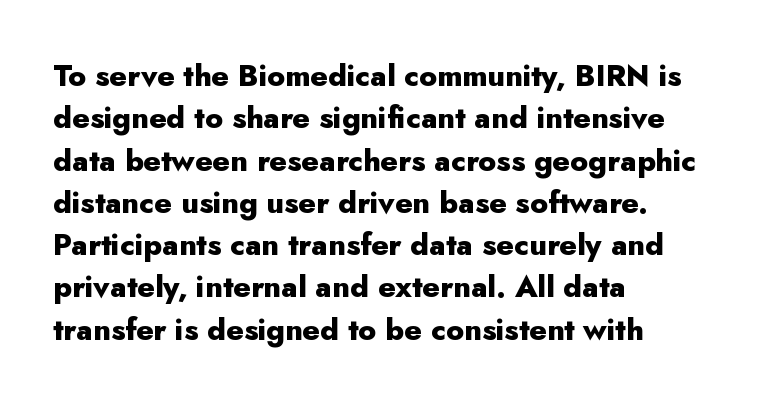
{"serif": "no", "italic": "no", "bold": "yes", "weight": "heavy", "width": "normal", "stroke_contrast": "low", "x_height": "small", "monospaced": "no", "underline": "no", "align": "left", "line_spacing": "normal", "line_spacing_ratio": 1.41, "letter_spacing": "normal", "letter_spacing_em": 0.0, "glyph_px": 30}
